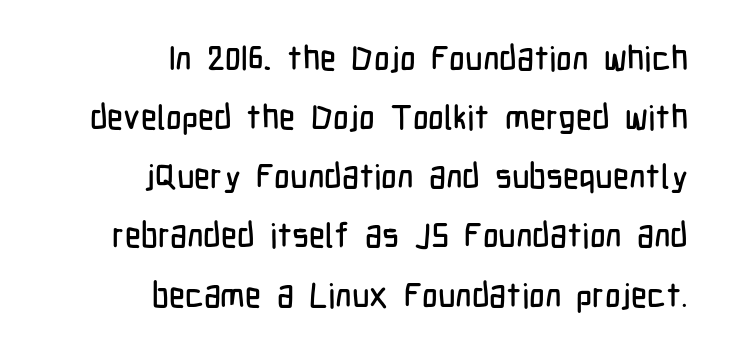
The paragraph shown leans on its right margin. Here the glyphs are tracked normally, forming tight word shapes. This sample has the flowing, uneven cadence of proportional lettering. This is sans-serif lettering, the kind often seen on screens and signage.
